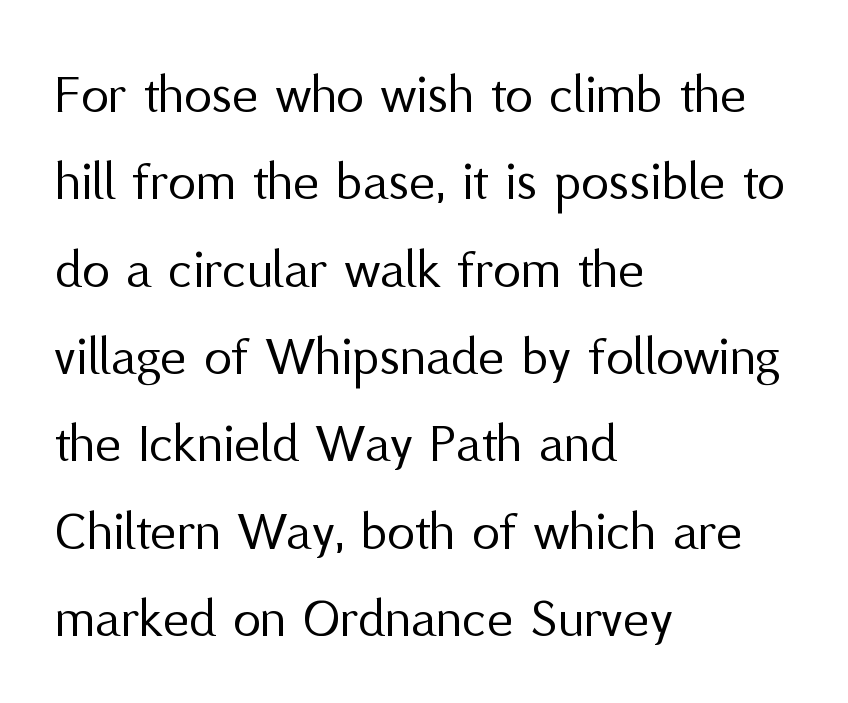
The image shows 56 px regular-weight sans-serif type, upright; set left-aligned, normal line spacing (1.56x), normal letter spacing, not underlined; medium stroke contrast and a medium x-height.
